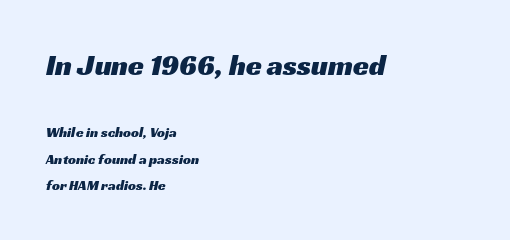
The image shows 29 px wide sans-serif type; set left-aligned, line spacing 1.87x, normal letter spacing, not underlined; the first (top) block is 2.07x larger; medium stroke contrast and a medium x-height.
